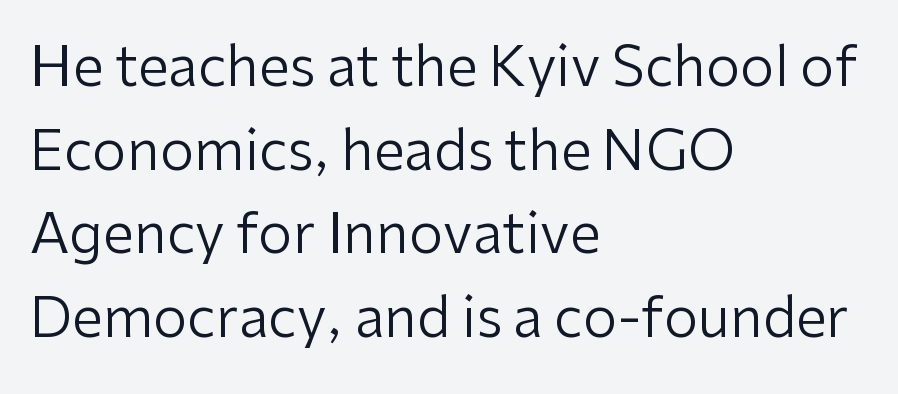
The image shows 55 px regular-weight sans-serif type, upright; set left-aligned, normal line spacing (1.52x), normal letter spacing, not underlined; low stroke contrast and a medium x-height.
